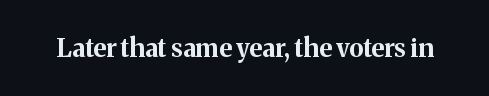
{"italic": "no", "bold": "yes", "underline": "no", "letter_spacing": "normal", "letter_spacing_em": 0.0, "glyph_px": 25}
